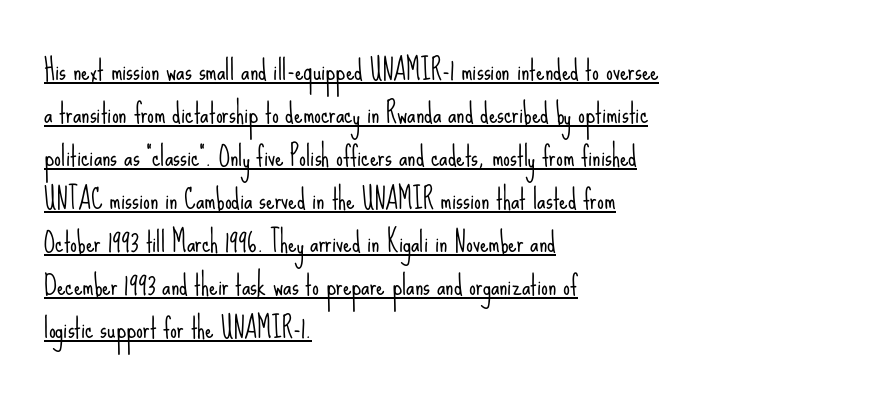
The face used here is rendered with its standard letterfit. Which margin do the lines hug? The left one — the right edge is uneven. The words here are underlined. The leading is moderate, giving the passage an even texture. It's the straight-up-and-down kind of type. The weight tops out at a normal text grade.
